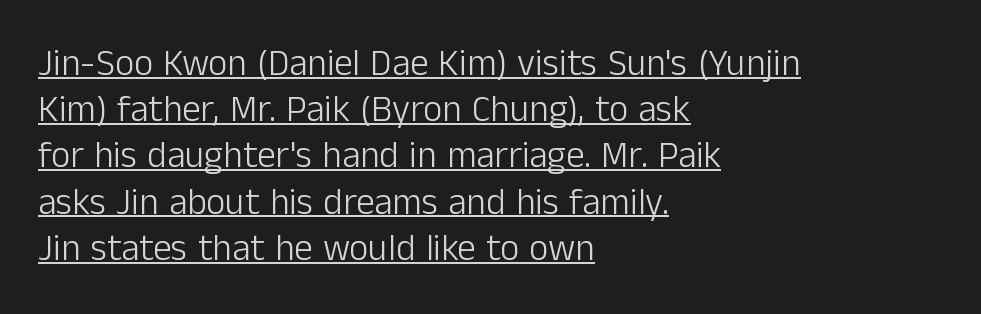
Q: Is the text bold? A: No.
Q: Is the text italic (slanted)? A: No, it is upright.
Q: Is the typeface a serif or a sans-serif typeface? A: Sans-serif.
Q: Is the text underlined? A: Yes.
Q: How is the paragraph aligned? A: Left-aligned.
Q: Is the spacing between letters normal or unusually wide? A: Normal.
Q: Is the spacing between lines tight, normal or loose? A: Normal.
Q: Width (condensed, normal, or wide)? A: Normal.
Q: Stroke contrast? A: Low.
Q: x-height? A: Medium.
Q: Monospaced? A: No.
